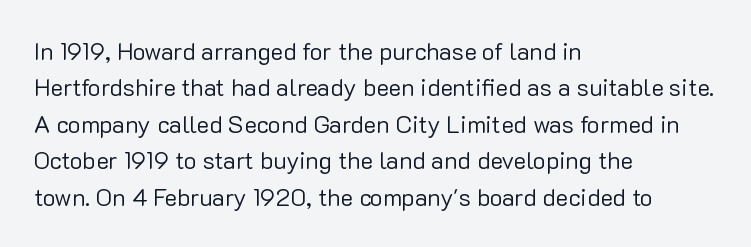
{"italic": "no", "bold": "no", "underline": "no", "align": "left", "line_spacing": "normal", "line_spacing_ratio": 1.52, "letter_spacing": "normal", "letter_spacing_em": 0.0, "glyph_px": 24}
